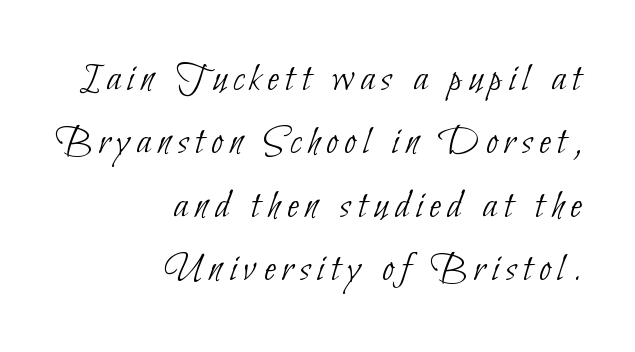
{"serif": "no", "bold": "no", "weight": "thin", "width": "condensed", "stroke_contrast": "low", "x_height": "small", "monospaced": "no", "underline": "no", "align": "right", "line_spacing": "normal", "line_spacing_ratio": 1.51, "glyph_px": 42}
